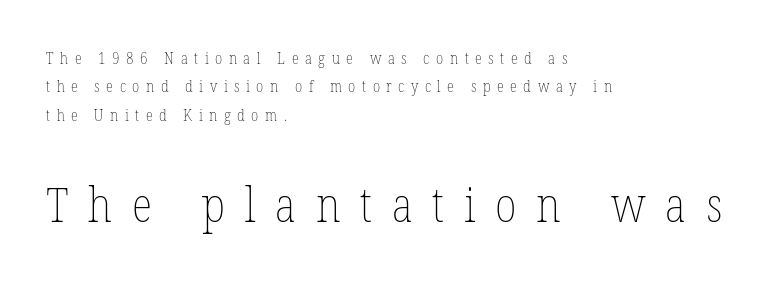
Q: Is the text bold? A: No.
Q: Is the text italic (slanted)? A: No, it is upright.
Q: Is the text underlined? A: No.
Q: How is the paragraph aligned? A: Left-aligned.
Q: Is the spacing between letters normal or unusually wide? A: Unusually wide.
Q: Which block of text is set in a larger size, the first (top) or the second (bottom)? A: The second (bottom) one.
Q: Width (condensed, normal, or wide)? A: Condensed.
Q: Stroke contrast? A: Low.
Q: x-height? A: Medium.
Q: Monospaced? A: No.
